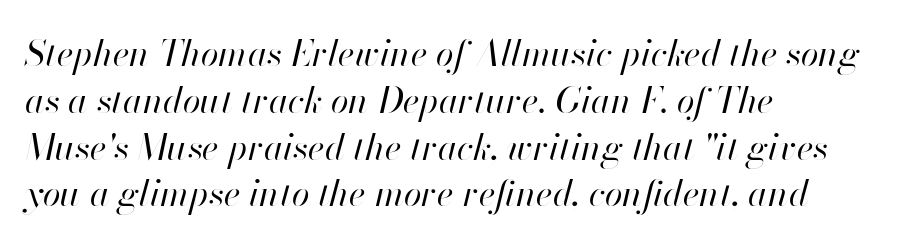
Notice how the stems are inclined rather than vertical — that's the hallmark of italics. Line starts are locked; line ends wander. Baseline-to-baseline distance is the conventional proportion of letter height. Spacing verdict: proportional, widths tailored to each character.
